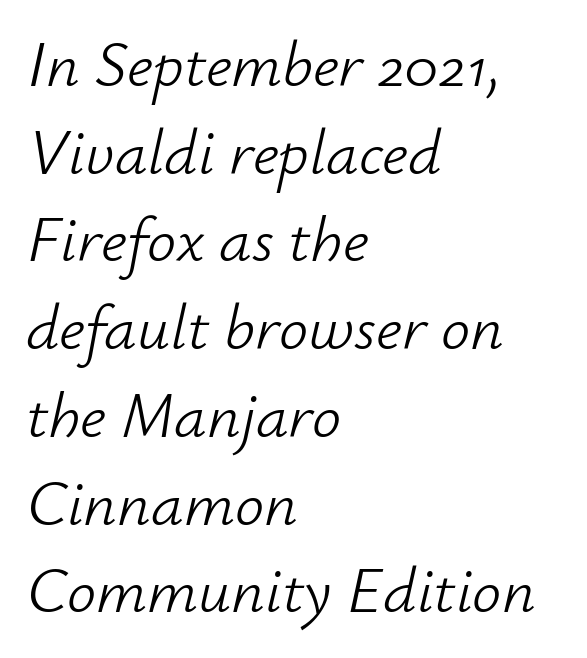
The image shows 65 px light type, italic (leaning right); set left-aligned, normal line spacing (1.35x), normal letter spacing, not underlined; low stroke contrast and a small x-height.
